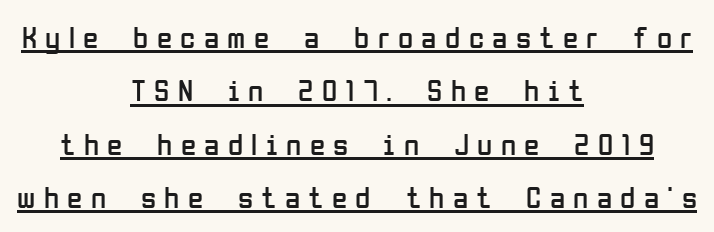
Each stroke keeps to a modest, everyday thickness or less. A typographer would call this underscored text. The specimen reads as upright at a glance. Leftover space on each line is divided equally before and after the words.
